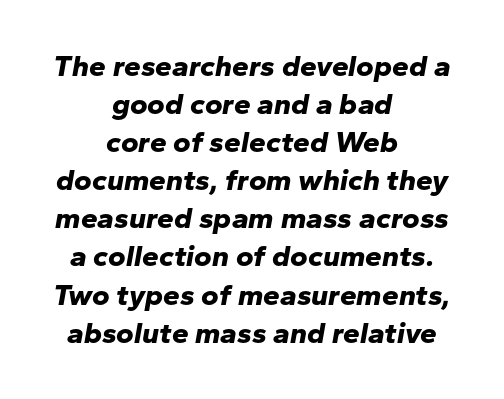
The image shows 30 px bold type, italic (leaning right); set centered, normal line spacing (1.27x), normal letter spacing, not underlined; low stroke contrast and a medium x-height.
